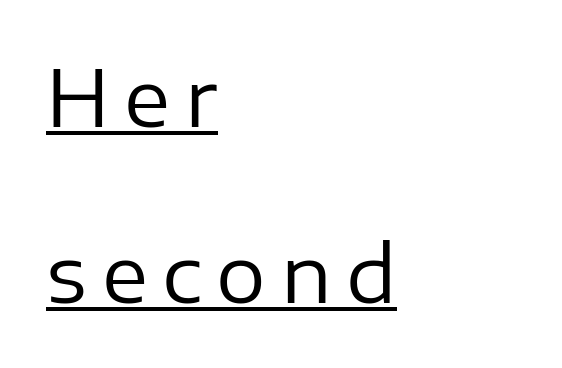
The image shows 78 px regular-weight sans-serif type, upright; set left-aligned, loose line spacing (2.26x), underlined; low stroke contrast and a medium x-height.
